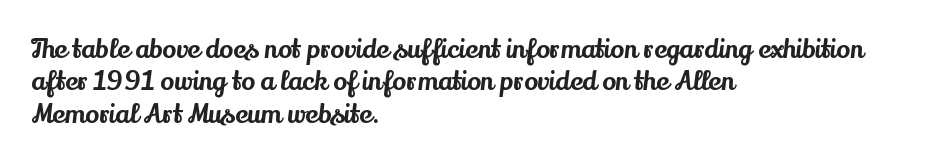
The image shows 26 px text type; set left-aligned, normal line spacing (1.25x), normal letter spacing, not underlined.
